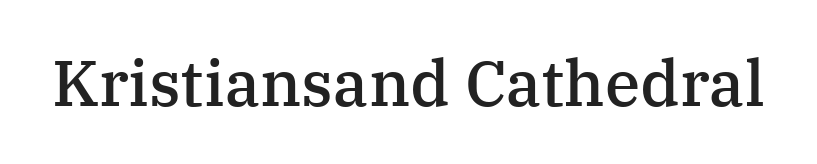
The image shows 64 px semibold serif type, upright; set normal letter spacing, not underlined; medium stroke contrast and a medium x-height.
